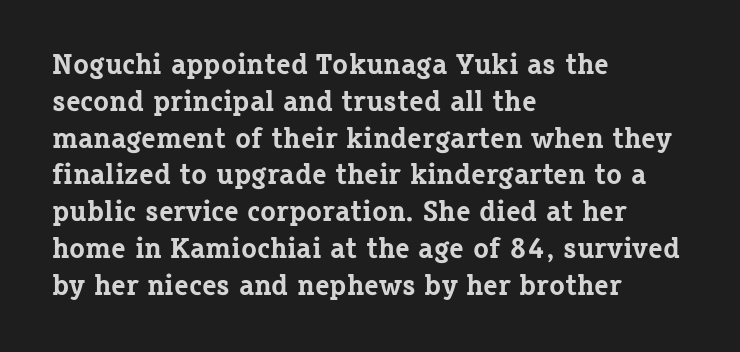
A bare baseline throughout the passage. Caption: standard tracking, unaltered. Plenty of ink on the page — the face is bold. When letters stand straight like this, we call the style roman or upright.
